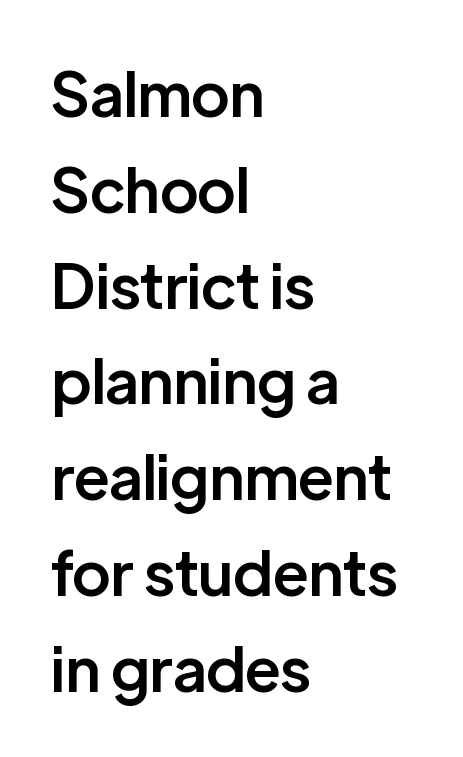
The image shows 61 px semibold sans-serif type, upright; set left-aligned, normal line spacing (1.57x), normal letter spacing, not underlined; low stroke contrast and a medium x-height.
